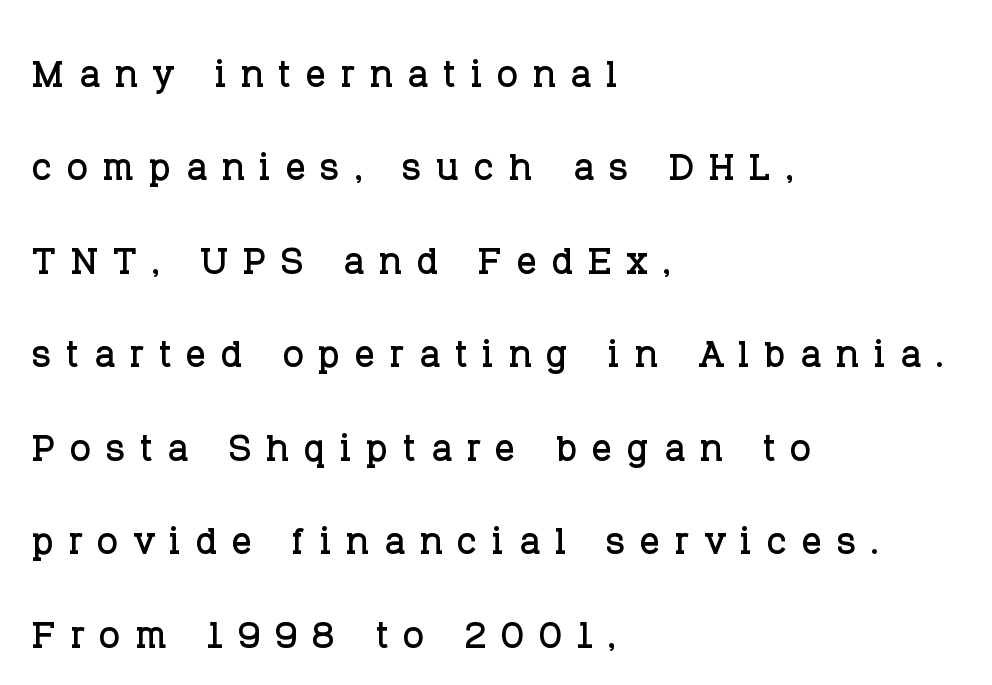
The image shows 50 px serif type, upright; set left-aligned, line spacing 1.87x, unusually wide letter spacing (+0.29 em), not underlined; low stroke contrast and a large x-height.
